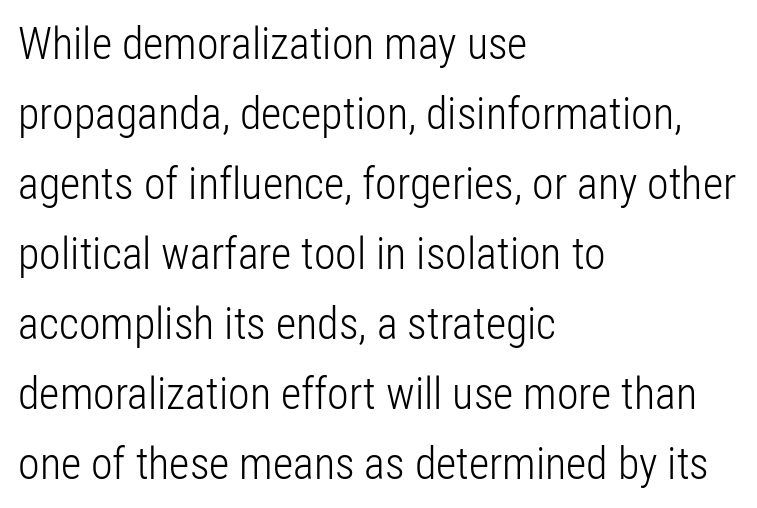
{"serif": "no", "italic": "no", "bold": "no", "weight": "light", "width": "condensed", "stroke_contrast": "low", "x_height": "medium", "monospaced": "no", "underline": "no", "align": "left", "line_spacing": "normal", "line_spacing_ratio": 1.59, "letter_spacing": "normal", "letter_spacing_em": 0.0, "glyph_px": 44}
